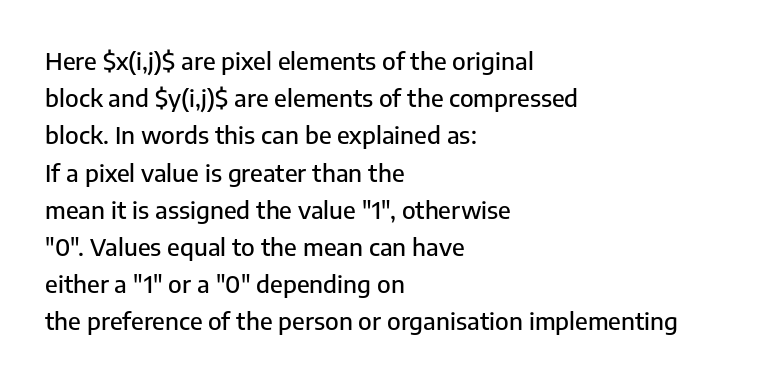
Q: Is the text italic (slanted)? A: No, it is upright.
Q: Is the text underlined? A: No.
Q: How is the paragraph aligned? A: Left-aligned.
Q: Is the spacing between letters normal or unusually wide? A: Normal.
Q: Is the spacing between lines tight, normal or loose? A: Normal.
